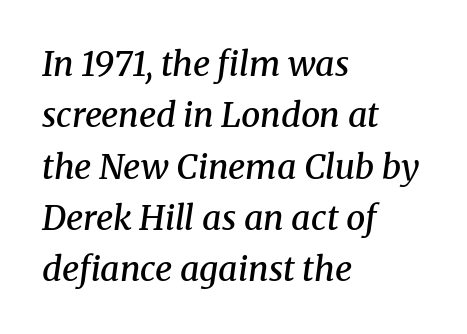
The image shows 34 px semibold serif type, italic (leaning right); set left-aligned, normal line spacing (1.51x), normal letter spacing, not underlined; medium stroke contrast and a medium x-height.
